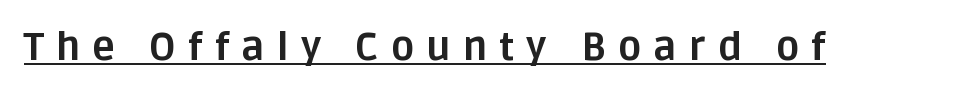
The image shows 39 px bold sans-serif type, upright; set unusually wide letter spacing (+0.31 em), underlined; low stroke contrast and a large x-height.
